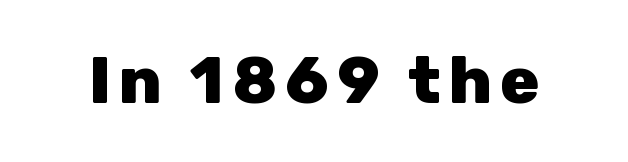
Is this a sans? Yes — the strokes have no serifs. Rendered with straight, roman letterforms. These lines are rendered in a variable-pitch font. The foot of each line stays bare and open. Students, this is bold: see how much ink each stroke carries.
